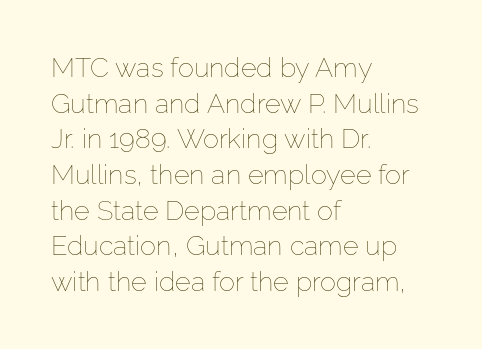
{"italic": "no", "bold": "no", "underline": "no", "align": "left", "line_spacing": "normal", "line_spacing_ratio": 1.32, "letter_spacing": "normal", "letter_spacing_em": 0.0, "glyph_px": 27}
